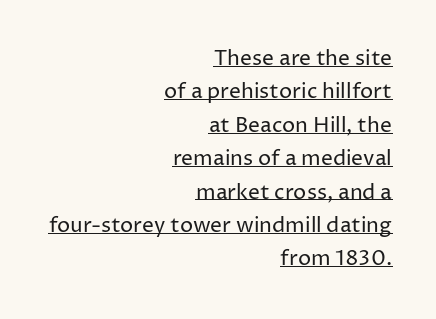
The strokes carry an ordinary text weight at most. Italic: no, the glyphs are upright roman. Horizontal alignment here is rightward, an uncommon choice for prose. The type is set solid horizontally, with unmodified tracking.
